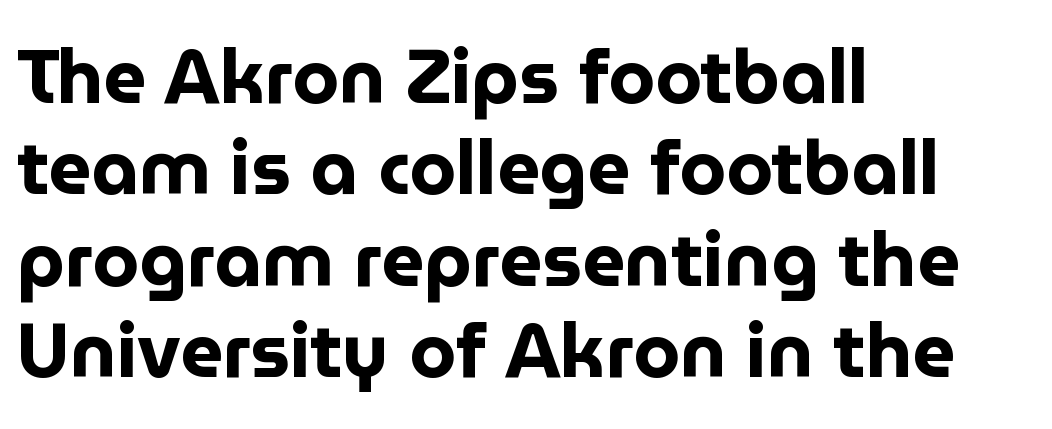
{"serif": "no", "italic": "no", "bold": "yes", "weight": "bold", "width": "normal", "stroke_contrast": "low", "x_height": "medium", "monospaced": "no", "underline": "no", "align": "left", "line_spacing_ratio": 1.22, "letter_spacing": "normal", "letter_spacing_em": 0.0, "glyph_px": 75}
